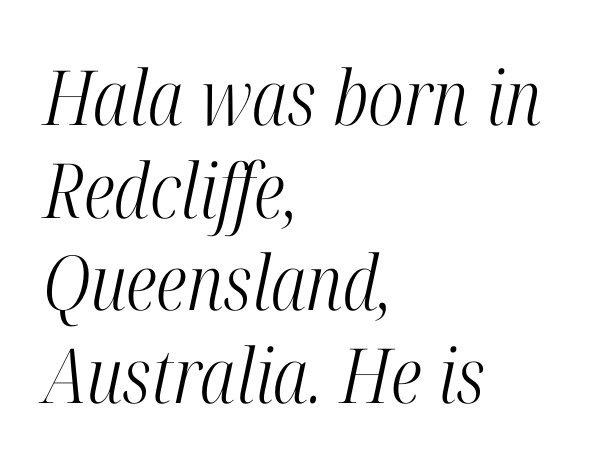
The image shows 76 px light, condensed serif type, italic (leaning right); set left-aligned, line spacing 1.22x, normal letter spacing, not underlined; high stroke contrast and a medium x-height.
